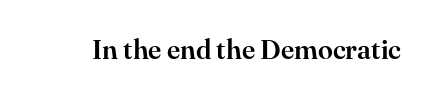
This rendering leaves character spacing at its baseline value. Has an underline been added? It has not. No italicization has been applied; the sample stays upright.
